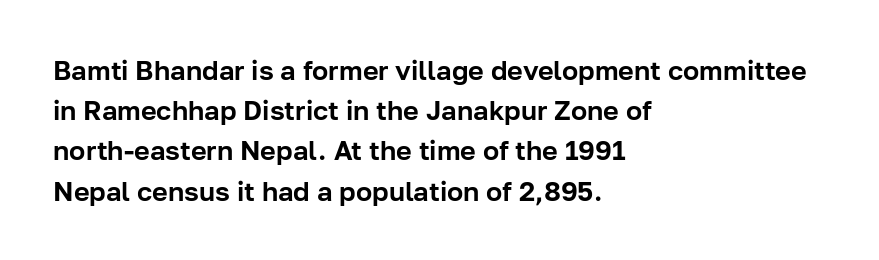
Q: Is the text italic (slanted)? A: No, it is upright.
Q: Is the text underlined? A: No.
Q: How is the paragraph aligned? A: Left-aligned.
Q: Is the spacing between letters normal or unusually wide? A: Normal.
Q: Is the spacing between lines tight, normal or loose? A: Normal.
